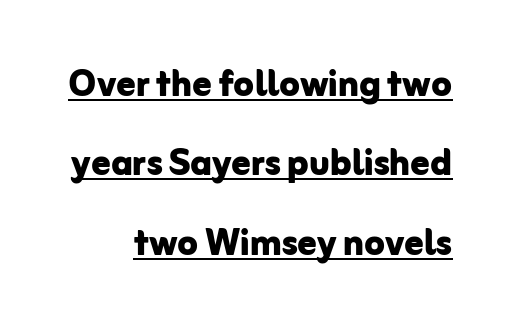
The image shows 47 px bold sans-serif type, upright; set normal line spacing (1.69x), normal letter spacing, underlined; low stroke contrast and a medium x-height.
